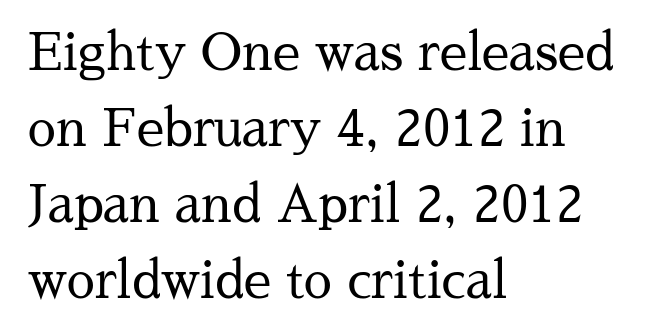
This is not heavy type; no bold has been used. Ordinary non-slanted type is in use. You could call the tracking neutral — neither tight nor loose. Visually the block forms a straight wall on the left and a jagged coastline on the right. Vertical spacing — default.
